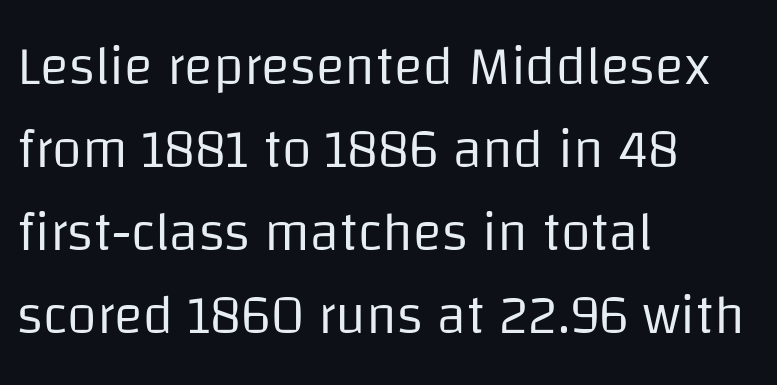
Beneath every word, the page is bare. Think standard paragraph weight, or any step lighter than that. Here the designer chose a conventional face with non-uniform glyph widths. Words appear dense and cohesive because spacing is normal.
